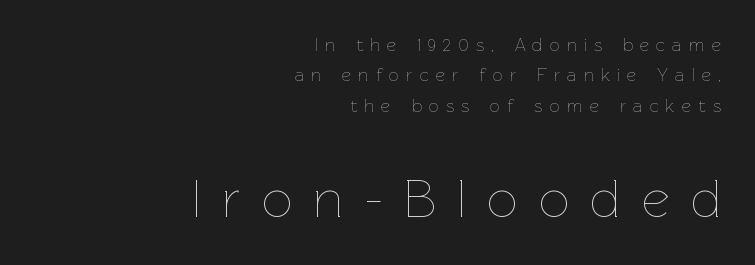
The image shows 54 px thin type, upright; set right-aligned, normal line spacing (1.69x), unusually wide letter spacing (+0.4 em), not underlined; the second (bottom) block is 3.0x larger; low stroke contrast and a medium x-height.
